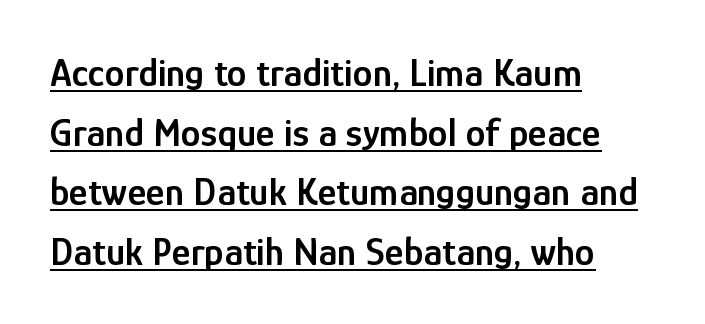
{"serif": "no", "italic": "no", "bold": "semi", "weight": "semibold", "width": "condensed", "stroke_contrast": "low", "x_height": "medium", "monospaced": "no", "underline": "yes", "align": "left", "line_spacing": "normal", "line_spacing_ratio": 1.49, "letter_spacing": "normal", "letter_spacing_em": 0.0, "glyph_px": 40}
